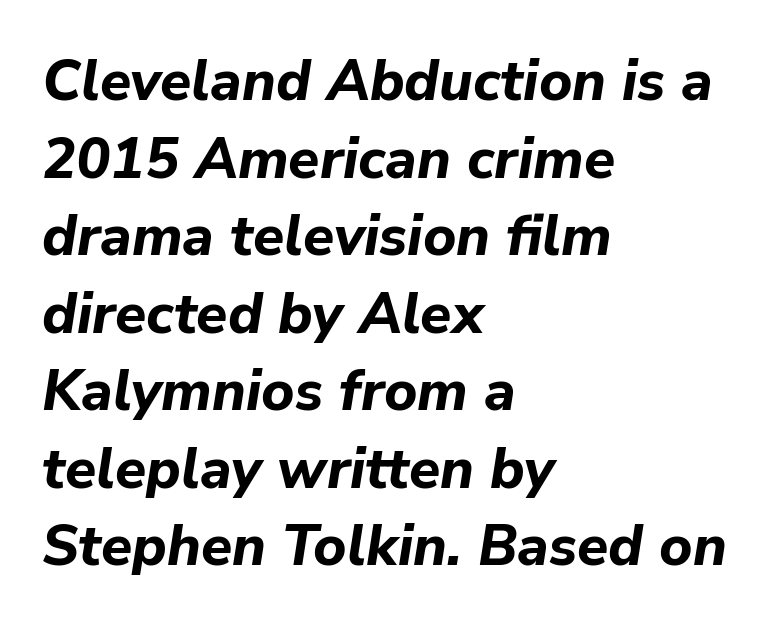
This rendering uses left alignment, leaving the right contour irregular. Glyph-to-glyph distance matches everyday printed text. The line-height multiplier appears to be the usual default. Looking at the ascenders, they clearly lean.
